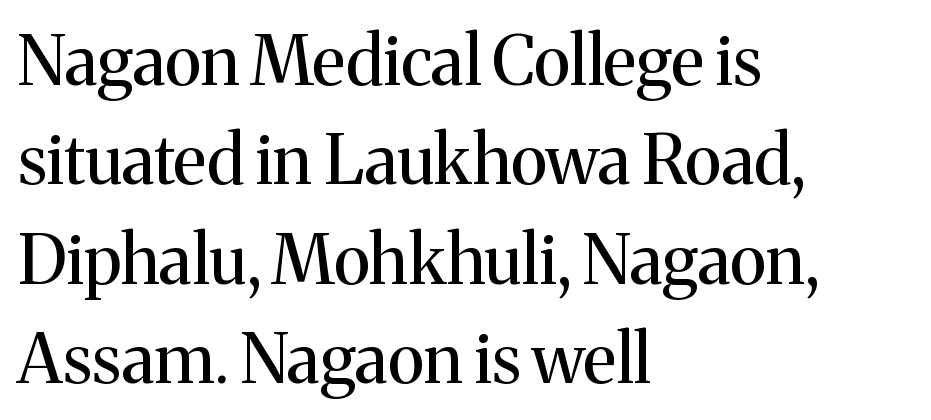
The image shows 68 px regular-weight serif type, upright; set left-aligned, normal line spacing (1.46x), normal letter spacing, not underlined; medium stroke contrast and a medium x-height.
